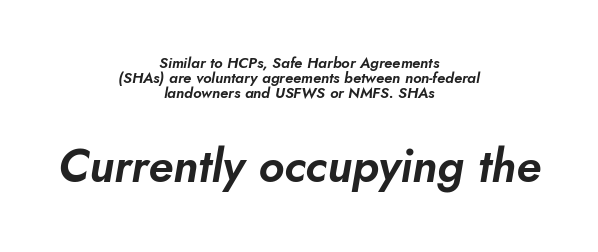
{"italic": "yes", "lean": "right", "slant_degrees": 10, "width": "normal", "stroke_contrast": "low", "x_height": "small", "monospaced": "no", "underline": "no", "align": "center", "line_spacing": "tight", "line_spacing_ratio": 0.99, "letter_spacing": "normal", "letter_spacing_em": 0.0, "larger_block": "second", "size_ratio": 3.07, "glyph_px": 46}
